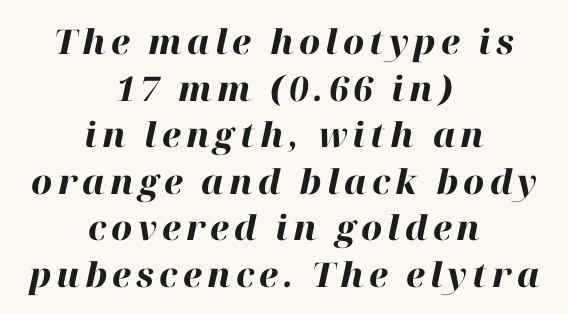
Here the designer chose a conventional face with non-uniform glyph widths. The vertical gap from one line to the next is medium. Students, this is bold: see how much ink each stroke carries. The area under the type is left untouched.
